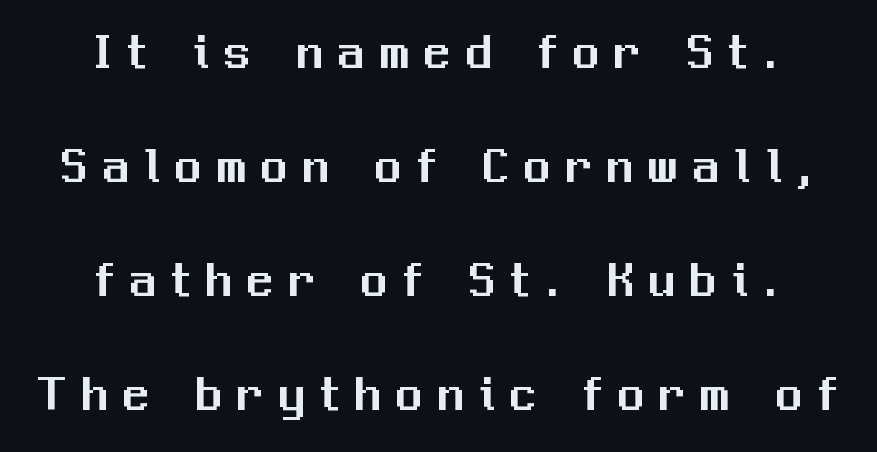
The image shows 53 px sans-serif type, upright; set centered, loose line spacing (2.15x), unusually wide letter spacing (+0.28 em), not underlined; medium stroke contrast and a medium x-height.
